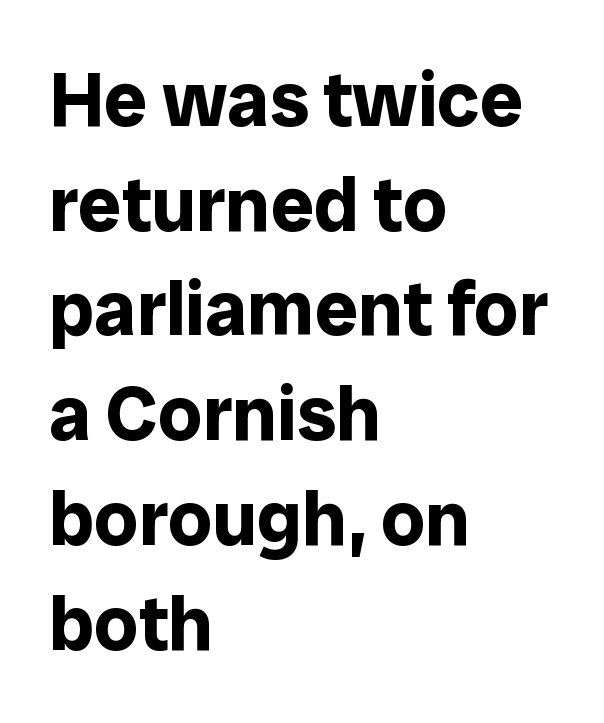
The image shows 77 px bold sans-serif type, upright; set left-aligned, normal line spacing (1.36x), normal letter spacing, not underlined; low stroke contrast and a medium x-height.
